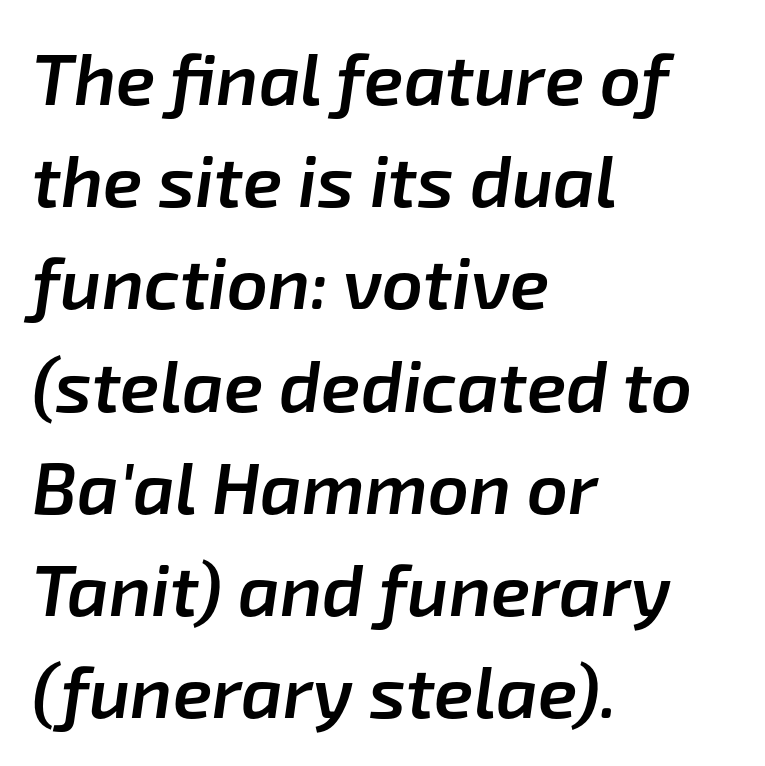
Q: Is the text bold? A: Semi-bold.
Q: Is the text italic (slanted)? A: Yes, it leans right by about 8 degrees.
Q: Is the text underlined? A: No.
Q: How is the paragraph aligned? A: Left-aligned.
Q: Is the spacing between letters normal or unusually wide? A: Normal.
Q: Is the spacing between lines tight, normal or loose? A: Normal.
Q: Width (condensed, normal, or wide)? A: Normal.
Q: Stroke contrast? A: Low.
Q: x-height? A: Medium.
Q: Monospaced? A: No.
